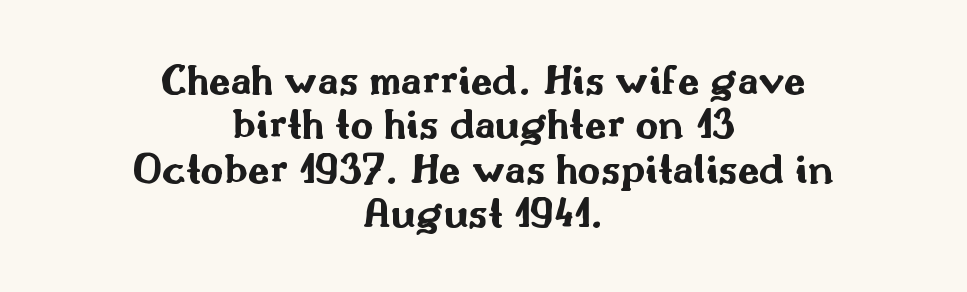
{"serif": "no", "italic": "no", "bold": "yes", "weight": "bold", "width": "wide", "stroke_contrast": "medium", "x_height": "small", "monospaced": "no", "underline": "no", "align": "center", "line_spacing": "tight", "line_spacing_ratio": 1.01, "letter_spacing": "normal", "letter_spacing_em": 0.0, "glyph_px": 44}
